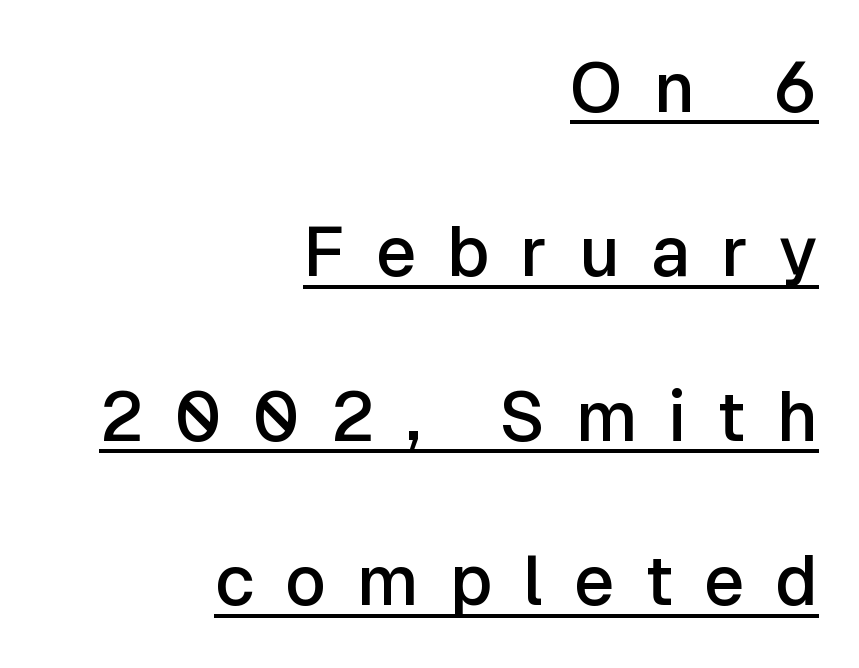
{"serif": "no", "italic": "no", "bold": "semi", "weight": "semibold", "width": "normal", "stroke_contrast": "low", "x_height": "medium", "monospaced": "no", "underline": "yes", "align": "right", "line_spacing": "loose", "line_spacing_ratio": 2.35, "letter_spacing": "wide", "letter_spacing_em": 0.44, "glyph_px": 70}
